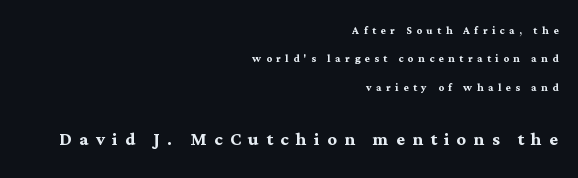
How would I describe the line gaps? Wide and relaxed. Clear beneath every line of the passage. Larger block? The one below; the one above is distinctly smaller. Strong, thick strokes mark this as bold type. Tracking here is generous; glyphs stand well apart from one another. Ordinary non-slanted type is in use.
